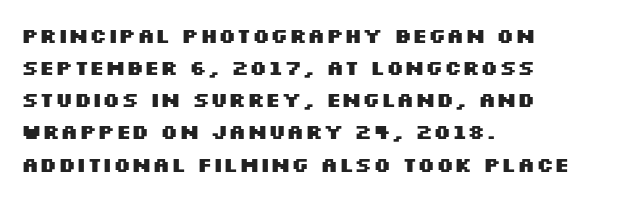
Tracking value appears to be zero — textbook default spacing. Is the type bold? Yes — the strokes are clearly thick and heavy. The block of text has a typical density, with ordinary space between rows. The rag falls on the right side of this text block. Words float on clear page, feet unadorned.
